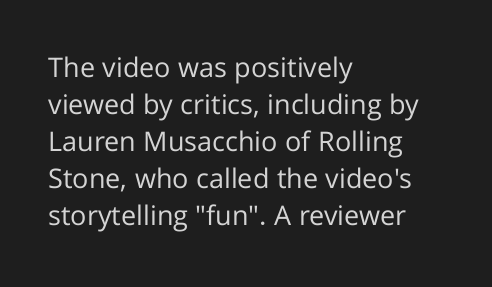
The image shows 27 px text type, upright; set left-aligned, normal line spacing (1.37x), normal letter spacing, not underlined.
